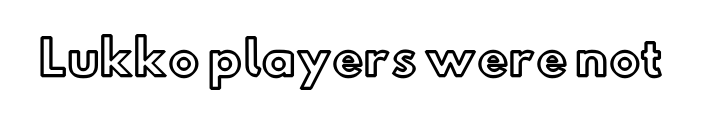
The image shows 47 px text type, upright; set normal letter spacing, not underlined; a small x-height.
